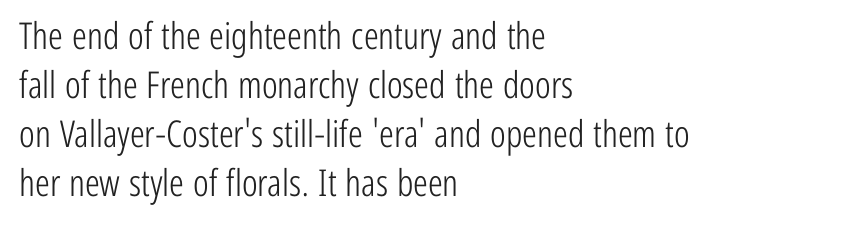
Q: Is the text bold? A: No.
Q: Is the text italic (slanted)? A: No, it is upright.
Q: Is the typeface a serif or a sans-serif typeface? A: Sans-serif.
Q: Is the text underlined? A: No.
Q: How is the paragraph aligned? A: Left-aligned.
Q: Is the spacing between letters normal or unusually wide? A: Normal.
Q: Is the spacing between lines tight, normal or loose? A: Normal.
Q: Width (condensed, normal, or wide)? A: Condensed.
Q: Stroke contrast? A: Low.
Q: x-height? A: Medium.
Q: Monospaced? A: No.
